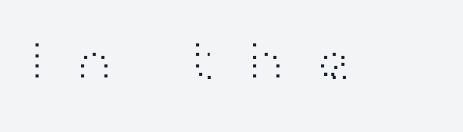
No letter is thick-stroked: the sample isn't bold. What stands out about the letter spacing? Its width — letters are far apart. Classification — sans serif. These lines are rendered in a variable-pitch font.
